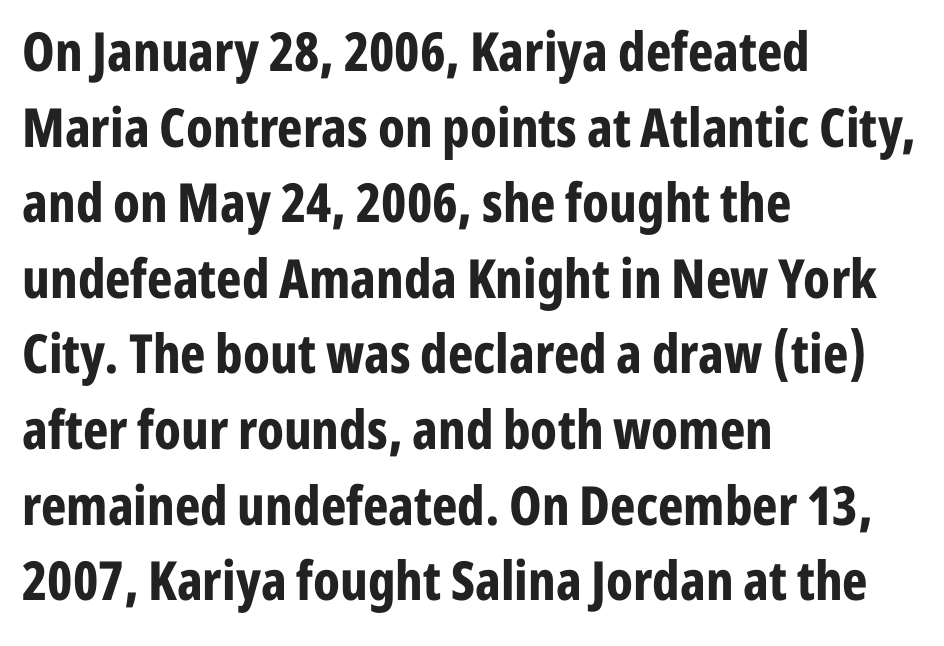
Q: Is the text bold? A: Yes.
Q: Is the text italic (slanted)? A: No, it is upright.
Q: Is the typeface a serif or a sans-serif typeface? A: Sans-serif.
Q: Is the text underlined? A: No.
Q: How is the paragraph aligned? A: Left-aligned.
Q: Is the spacing between letters normal or unusually wide? A: Normal.
Q: Is the spacing between lines tight, normal or loose? A: Normal.
Q: Width (condensed, normal, or wide)? A: Condensed.
Q: Stroke contrast? A: Low.
Q: x-height? A: Medium.
Q: Monospaced? A: No.
